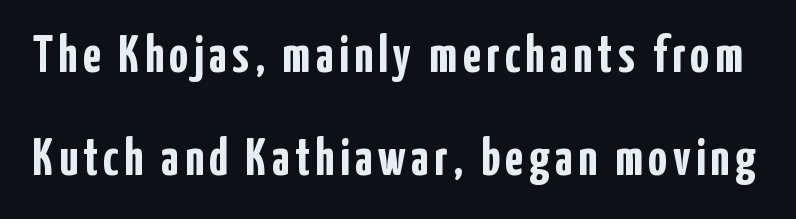
{"serif": "no", "italic": "no", "bold": "yes", "weight": "semibold", "width": "condensed", "stroke_contrast": "low", "x_height": "medium", "monospaced": "no", "underline": "no", "line_spacing": "loose", "line_spacing_ratio": 1.94, "glyph_px": 53}
